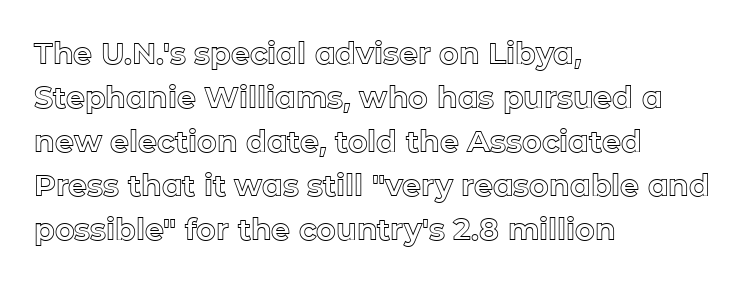
Q: Is the text italic (slanted)? A: No, it is upright.
Q: Is the text underlined? A: No.
Q: How is the paragraph aligned? A: Left-aligned.
Q: Is the spacing between letters normal or unusually wide? A: Normal.
Q: Is the spacing between lines tight, normal or loose? A: Normal.
Q: Width (condensed, normal, or wide)? A: Normal.
Q: x-height? A: Medium.
Q: Monospaced? A: No.
